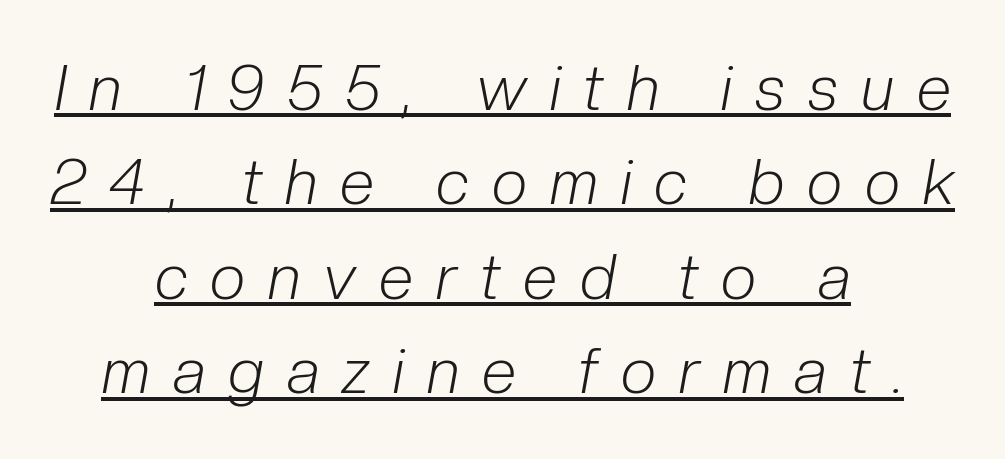
Q: Is the text bold? A: No.
Q: Is the text italic (slanted)? A: Yes, it leans right by about 10 degrees.
Q: Is the text underlined? A: Yes.
Q: How is the paragraph aligned? A: Centered.
Q: Is the spacing between letters normal or unusually wide? A: Unusually wide.
Q: Is the spacing between lines tight, normal or loose? A: Normal.
Q: Width (condensed, normal, or wide)? A: Condensed.
Q: Stroke contrast? A: Low.
Q: x-height? A: Medium.
Q: Monospaced? A: No.
